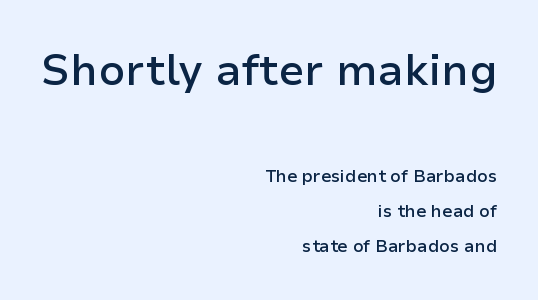
{"serif": "no", "italic": "no", "bold": "semi", "weight": "semibold", "width": "normal", "stroke_contrast": "low", "x_height": "medium", "monospaced": "no", "underline": "no", "align": "right", "line_spacing": "loose", "line_spacing_ratio": 2.06, "letter_spacing": "normal", "letter_spacing_em": 0.0, "larger_block": "first", "size_ratio": 2.53, "glyph_px": 43}
